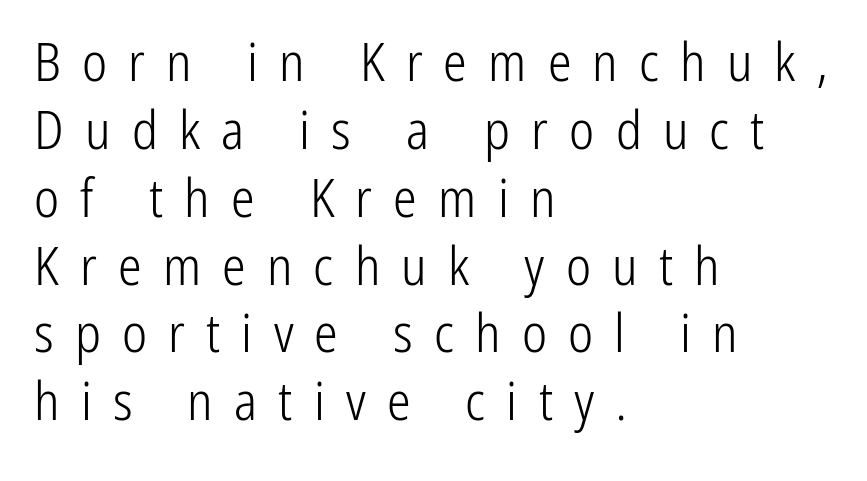
The typesetting does not lean heavy: it is not bold. Serif or sans? Sans — the stroke terminals are bare. Anything drawn beneath the words? Only blank space. The type is letterspaced generously, with wide tracking. The passage shown is typed in a proportional face where columns would drift.
